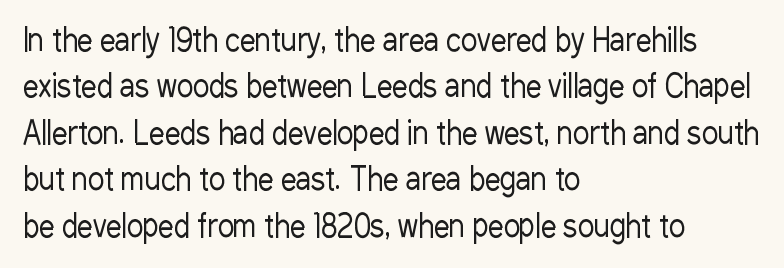
The image shows 31 px regular-weight, condensed sans-serif type, upright; set left-aligned, normal line spacing (1.5x), normal letter spacing, not underlined; low stroke contrast and a medium x-height.
